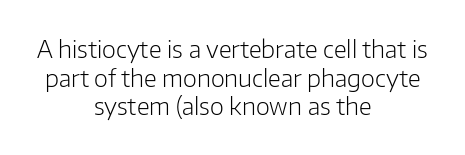
Letters have the restrained weight of plain body copy at most. Check the space under the baseline: it is left empty. It's the straight-up-and-down kind of type. Where is the straight margin? There isn't one; the lines are centered. Caption: standard tracking, unaltered.
